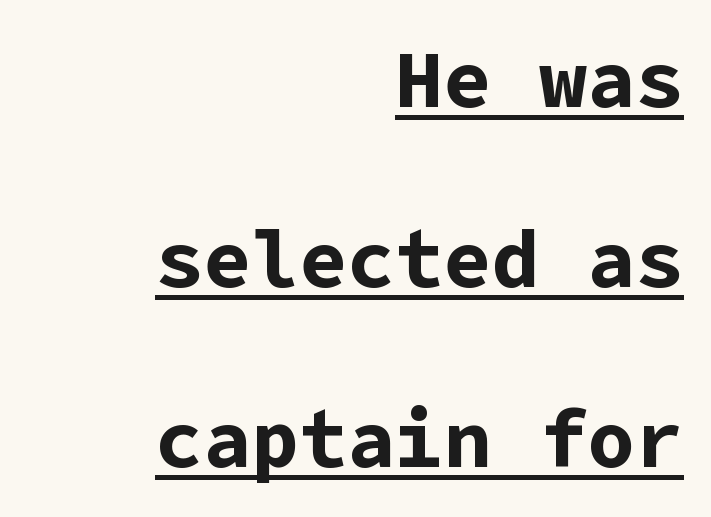
{"serif": "no", "italic": "no", "bold": "yes", "weight": "bold", "width": "normal", "stroke_contrast": "low", "x_height": "medium", "underline": "yes", "align": "right", "line_spacing": "loose", "line_spacing_ratio": 2.25, "letter_spacing": "normal", "letter_spacing_em": 0.0, "glyph_px": 80}
